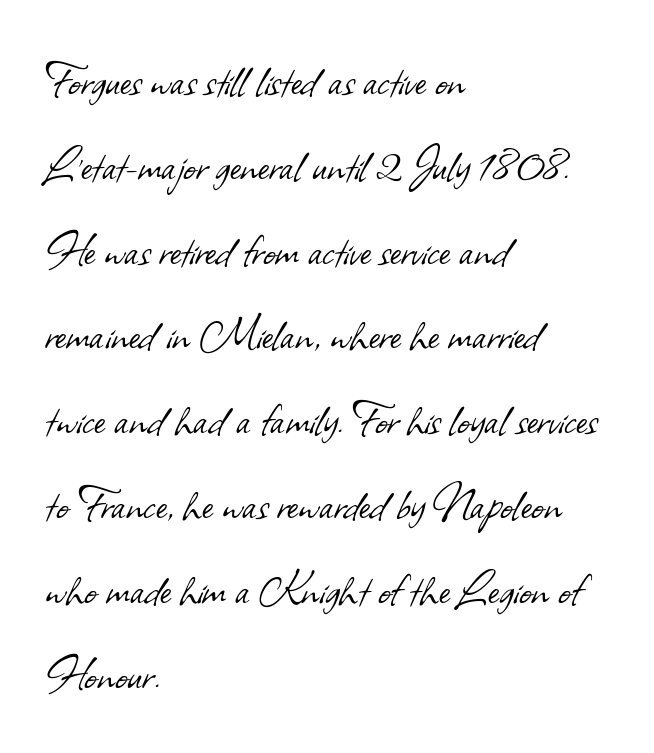
Q: Is the text bold? A: No.
Q: Is the typeface a serif or a sans-serif typeface? A: Sans-serif.
Q: Is the text underlined? A: No.
Q: How is the paragraph aligned? A: Left-aligned.
Q: Is the spacing between letters normal or unusually wide? A: Normal.
Q: Is the spacing between lines tight, normal or loose? A: Normal.
Q: Width (condensed, normal, or wide)? A: Normal.
Q: Stroke contrast? A: Low.
Q: x-height? A: Small.
Q: Monospaced? A: No.
